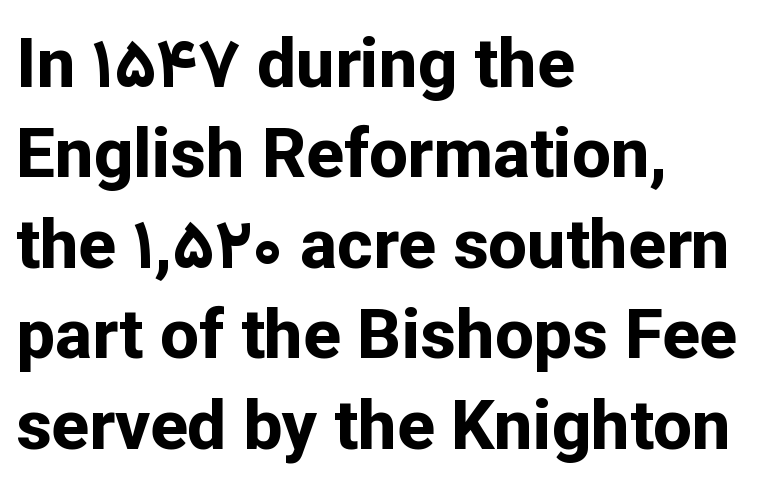
The rendering anchors every line to the left-hand side. The typeface chosen for these lines omits serifs. What stands out about the letter spacing? Nothing — it is the standard amount. Every character sits straight up, as roman type does. Each new line begins a customary step beneath the previous one.
